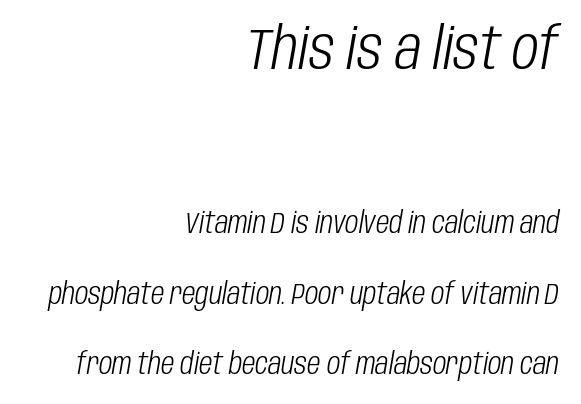
{"italic": "yes", "lean": "right", "slant_degrees": 10, "bold": "no", "weight": "light", "width": "condensed", "stroke_contrast": "low", "x_height": "large", "monospaced": "no", "underline": "no", "align": "right", "line_spacing": "loose", "line_spacing_ratio": 2.43, "letter_spacing": "normal", "letter_spacing_em": 0.0, "larger_block": "first", "size_ratio": 2.0, "glyph_px": 58}
